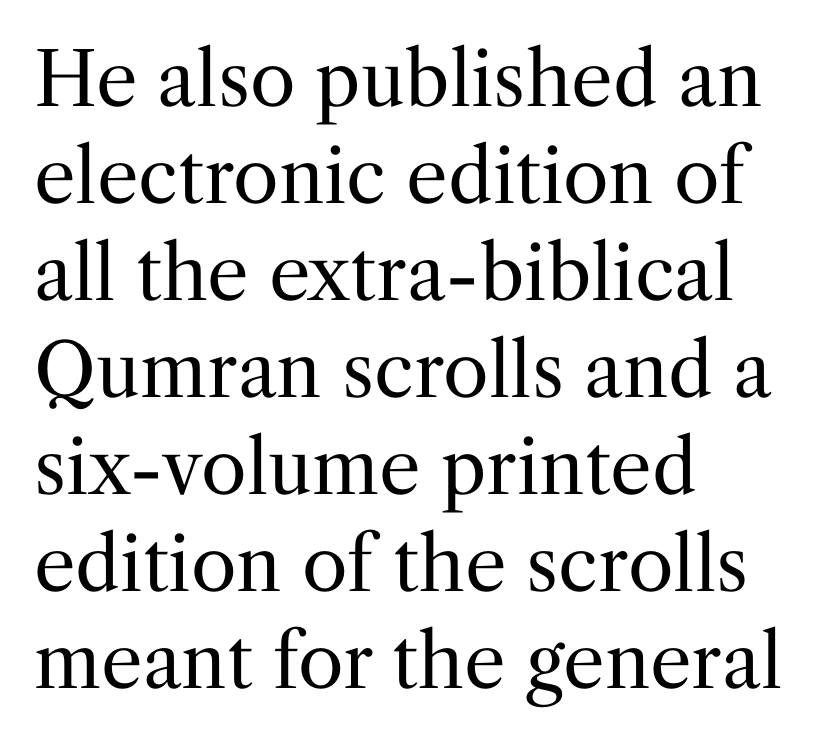
{"serif": "yes", "italic": "no", "bold": "no", "weight": "regular", "width": "normal", "stroke_contrast": "medium", "x_height": "medium", "monospaced": "no", "underline": "no", "align": "left", "line_spacing": "normal", "line_spacing_ratio": 1.31, "letter_spacing": "normal", "letter_spacing_em": 0.0, "glyph_px": 74}
